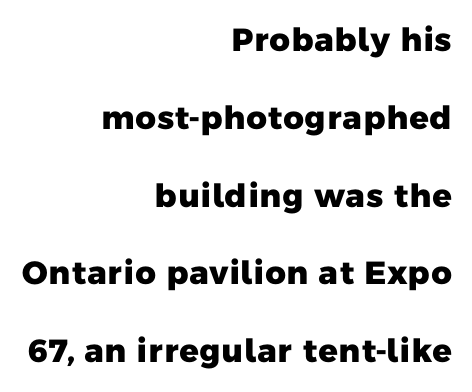
{"serif": "no", "bold": "yes", "weight": "heavy", "width": "normal", "stroke_contrast": "low", "x_height": "medium", "monospaced": "no", "underline": "no", "align": "right", "line_spacing": "loose", "line_spacing_ratio": 2.43, "letter_spacing": "normal", "letter_spacing_em": 0.0, "glyph_px": 32}
